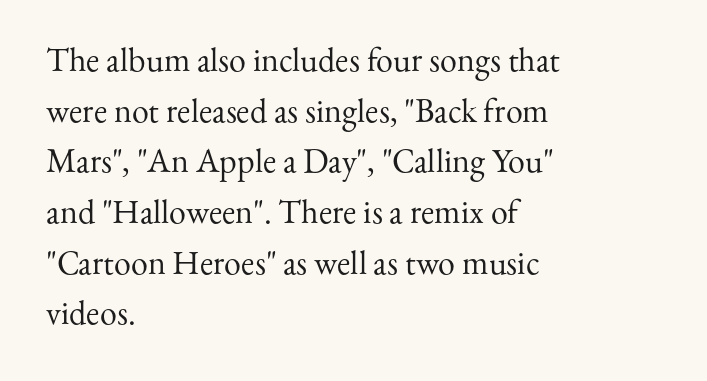
The image shows 34 px regular-weight serif type, upright; set left-aligned, normal line spacing (1.49x), normal letter spacing, not underlined; medium stroke contrast and a small x-height.
